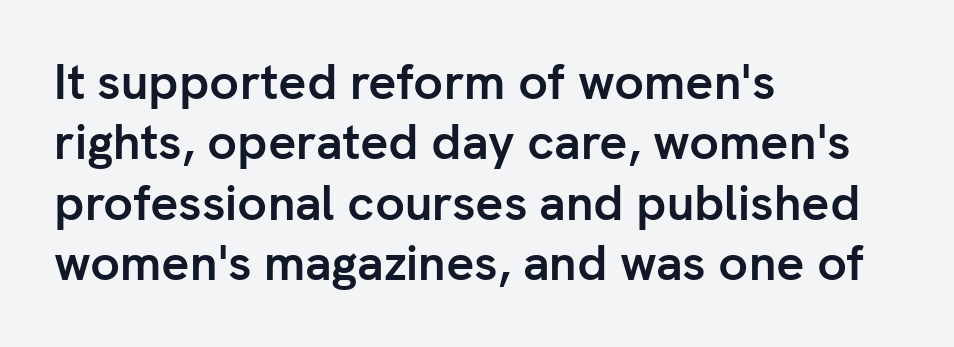
Q: Is the text bold? A: Yes.
Q: Is the text italic (slanted)? A: No, it is upright.
Q: Is the typeface a serif or a sans-serif typeface? A: Sans-serif.
Q: Is the text underlined? A: No.
Q: How is the paragraph aligned? A: Left-aligned.
Q: Is the spacing between letters normal or unusually wide? A: Normal.
Q: Width (condensed, normal, or wide)? A: Normal.
Q: Stroke contrast? A: Low.
Q: x-height? A: Medium.
Q: Monospaced? A: No.
